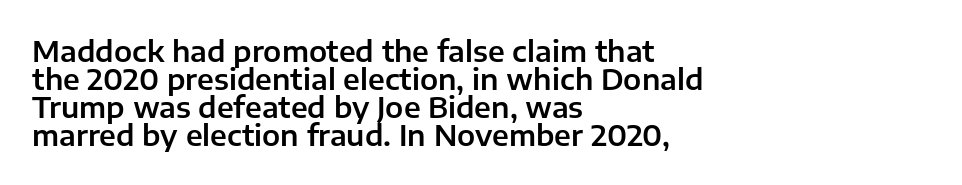
Q: Is the text italic (slanted)? A: No, it is upright.
Q: Is the typeface a serif or a sans-serif typeface? A: Sans-serif.
Q: Is the text underlined? A: No.
Q: How is the paragraph aligned? A: Left-aligned.
Q: Is the spacing between letters normal or unusually wide? A: Normal.
Q: Is the spacing between lines tight, normal or loose? A: Tight.
Q: Width (condensed, normal, or wide)? A: Normal.
Q: Stroke contrast? A: Low.
Q: x-height? A: Medium.
Q: Monospaced? A: No.
